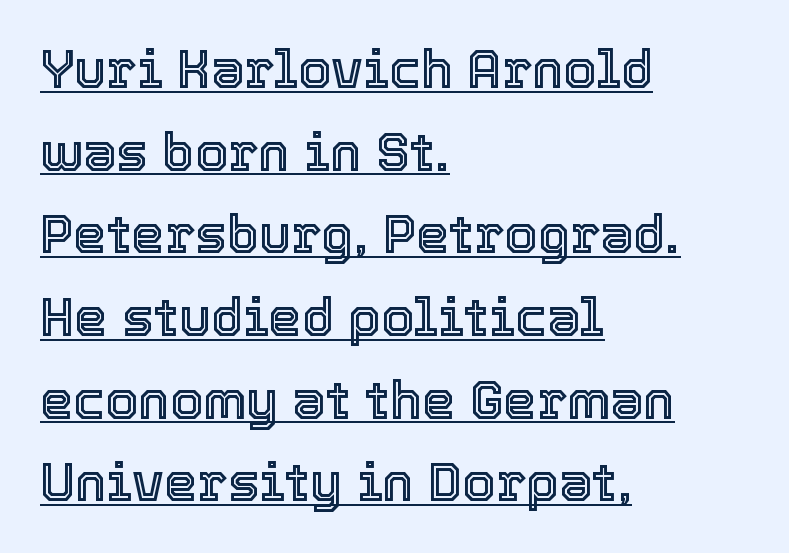
{"italic": "no", "width": "normal", "x_height": "medium", "monospaced": "no", "underline": "yes", "align": "left", "line_spacing": "normal", "line_spacing_ratio": 1.56, "letter_spacing": "normal", "letter_spacing_em": 0.0, "glyph_px": 53}
